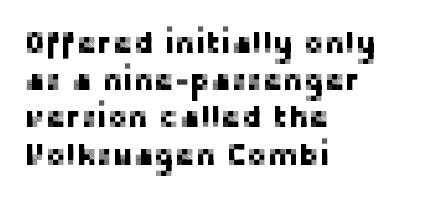
The image shows 31 px sans-serif type, upright; set left-aligned, line spacing 1.2x, normal letter spacing, not underlined; low stroke contrast and a medium x-height.
